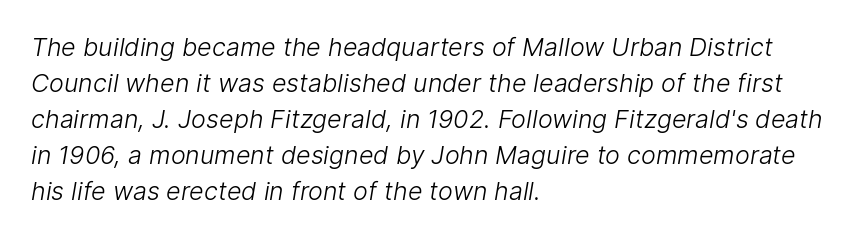
Evenly set lines give the paragraph a standard silhouette. Stems and bowls with no extra thickness — not bold. Line beginnings align vertically; line endings do not. This rendering features lettering with no underline. Words appear dense and cohesive because spacing is normal.
